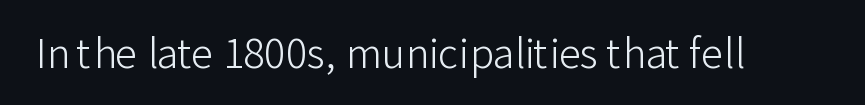
The image shows 40 px light sans-serif type, upright; set normal letter spacing, not underlined; low stroke contrast and a medium x-height.
